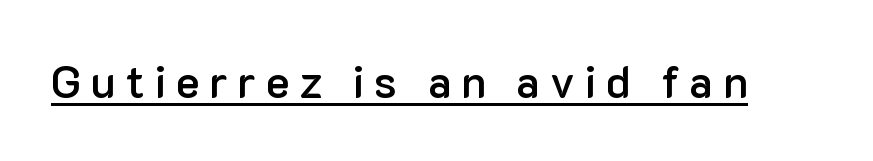
Q: Is the text bold? A: Semi-bold.
Q: Is the text italic (slanted)? A: No, it is upright.
Q: Is the typeface a serif or a sans-serif typeface? A: Sans-serif.
Q: Is the text underlined? A: Yes.
Q: Is the spacing between letters normal or unusually wide? A: Unusually wide.
Q: Width (condensed, normal, or wide)? A: Normal.
Q: Stroke contrast? A: Low.
Q: x-height? A: Medium.
Q: Monospaced? A: No.
